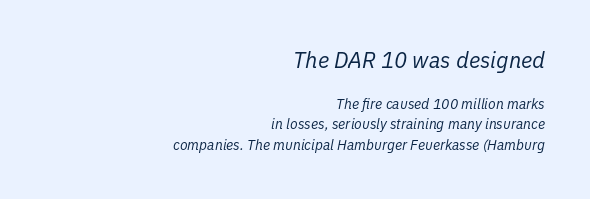
Q: Is the text bold? A: No.
Q: Is the text italic (slanted)? A: Yes, it leans right by about 11 degrees.
Q: Is the text underlined? A: No.
Q: How is the paragraph aligned? A: Right-aligned.
Q: Is the spacing between letters normal or unusually wide? A: Normal.
Q: Is the spacing between lines tight, normal or loose? A: Normal.
Q: Which block of text is set in a larger size, the first (top) or the second (bottom)? A: The first (top) one.
